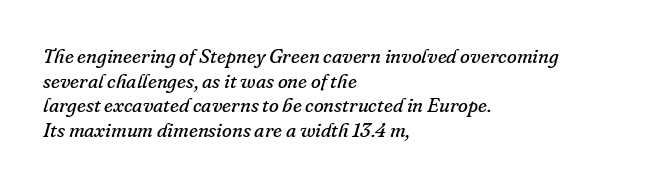
Q: Is the text bold? A: No.
Q: Is the text italic (slanted)? A: Yes, it leans right by about 16 degrees.
Q: Is the text underlined? A: No.
Q: How is the paragraph aligned? A: Left-aligned.
Q: Is the spacing between letters normal or unusually wide? A: Normal.
